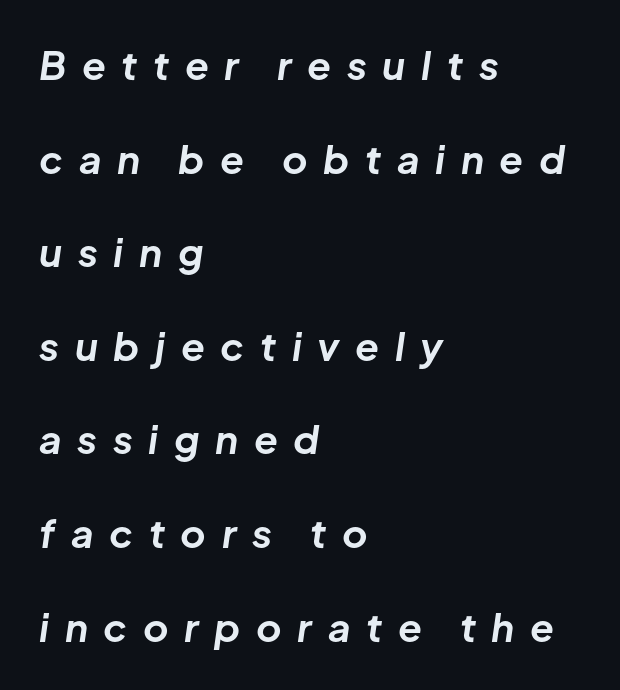
{"italic": "yes", "lean": "right", "slant_degrees": 8, "bold": "yes", "weight": "bold", "width": "normal", "stroke_contrast": "low", "x_height": "medium", "monospaced": "no", "underline": "no", "align": "left", "line_spacing": "loose", "line_spacing_ratio": 2.4, "letter_spacing": "wide", "letter_spacing_em": 0.4, "glyph_px": 39}
